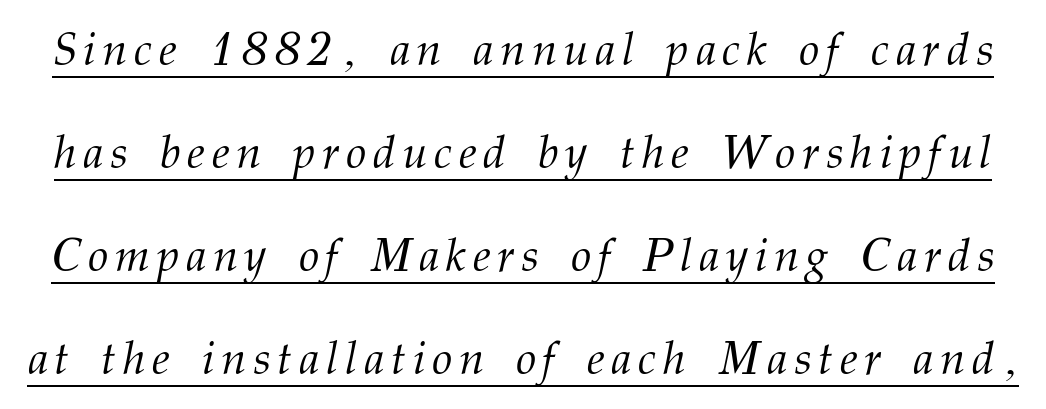
{"serif": "yes", "italic": "yes", "lean": "right", "slant_degrees": 12, "bold": "no", "weight": "light", "width": "normal", "stroke_contrast": "medium", "x_height": "medium", "monospaced": "no", "underline": "yes", "line_spacing": "loose", "line_spacing_ratio": 2.24, "glyph_px": 46}
